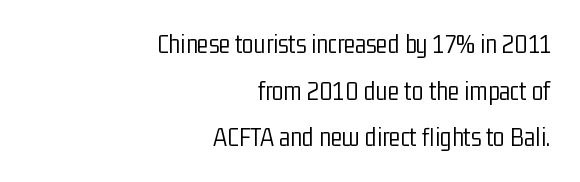
{"italic": "no", "bold": "no", "underline": "no", "align": "right", "line_spacing_ratio": 1.73, "letter_spacing": "normal", "letter_spacing_em": 0.0, "glyph_px": 27}
